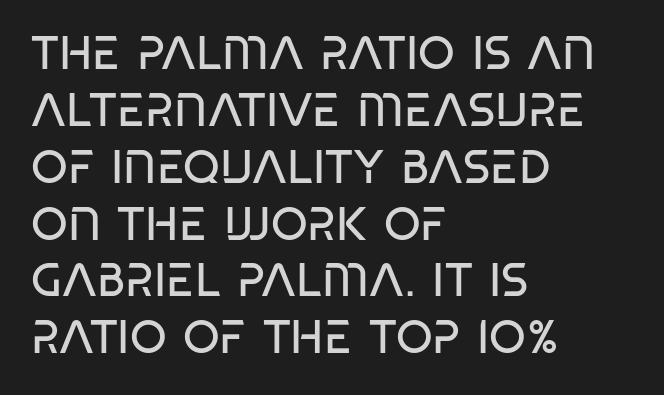
Q: Is the text bold? A: No.
Q: Is the typeface a serif or a sans-serif typeface? A: Sans-serif.
Q: Is the text underlined? A: No.
Q: How is the paragraph aligned? A: Left-aligned.
Q: Is the spacing between letters normal or unusually wide? A: Normal.
Q: Width (condensed, normal, or wide)? A: Condensed.
Q: Stroke contrast? A: Low.
Q: x-height? A: Large.
Q: Monospaced? A: No.
